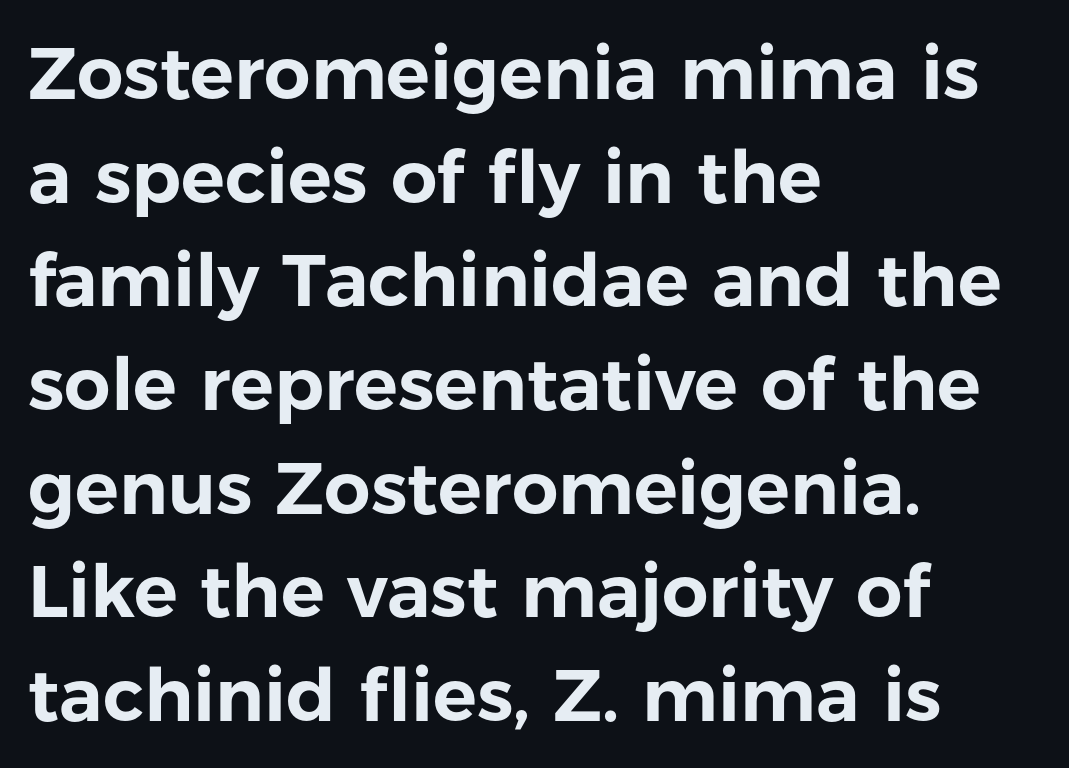
Every stem runs plumb, perpendicular to the baseline. Note the varied advance widths — an 'i' is clearly narrower than an 'm'. Regular leading. Anything drawn beneath the words? Only blank space. One-word summary of the alignment: left. Unlike a traditional serif, this face leaves its strokes unadorned.
